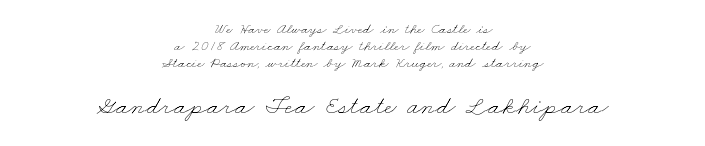
Q: Is the text bold? A: No.
Q: Is the text underlined? A: No.
Q: How is the paragraph aligned? A: Centered.
Q: Is the spacing between letters normal or unusually wide? A: Normal.
Q: Is the spacing between lines tight, normal or loose? A: Tight.
Q: Which block of text is set in a larger size, the first (top) or the second (bottom)? A: The second (bottom) one.
